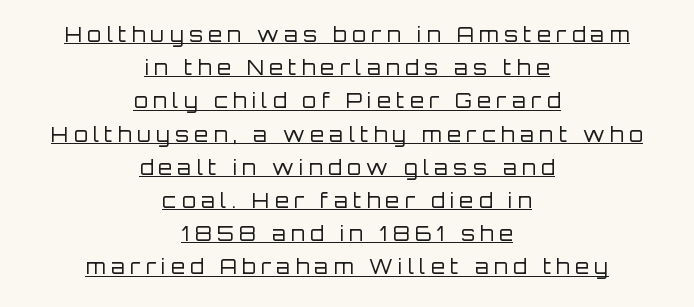
Does extra space separate the letters? Yes, quite a lot of it. Honestly, the underline is the first thing you notice here. The setting favours the middle, as headings and verse often do. Weight: regular or lighter.
